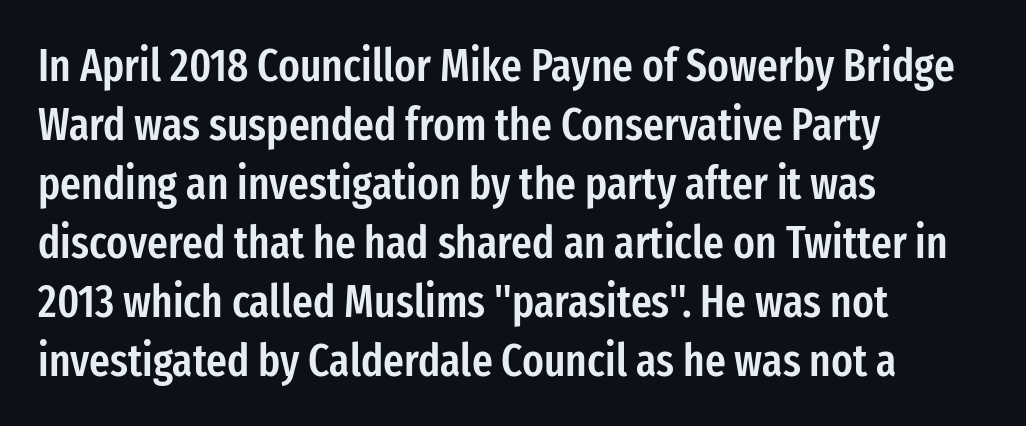
{"serif": "no", "italic": "no", "bold": "semi", "weight": "semibold", "width": "condensed", "stroke_contrast": "low", "x_height": "medium", "monospaced": "no", "underline": "no", "align": "left", "line_spacing": "normal", "line_spacing_ratio": 1.31, "letter_spacing": "normal", "letter_spacing_em": 0.0, "glyph_px": 45}
